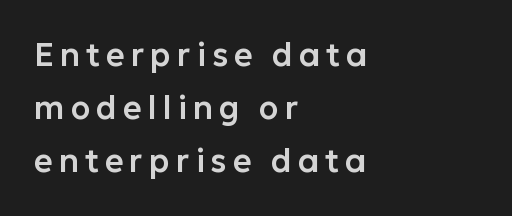
{"serif": "no", "italic": "no", "width": "normal", "stroke_contrast": "low", "x_height": "medium", "monospaced": "no", "underline": "no", "align": "left", "line_spacing": "normal", "line_spacing_ratio": 1.66, "glyph_px": 32}
